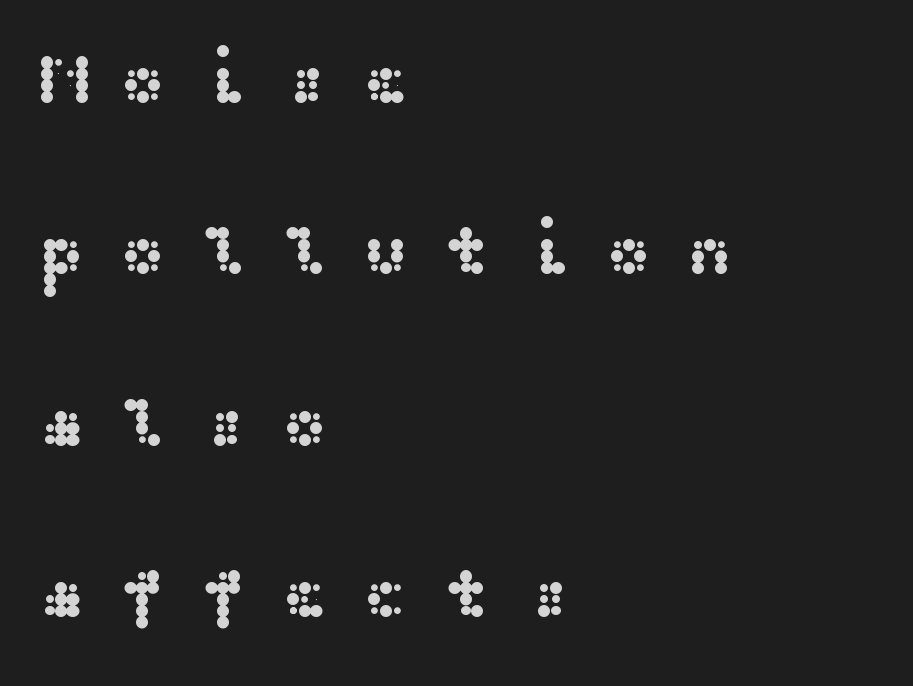
Q: Is the text italic (slanted)? A: No, it is upright.
Q: Is the typeface a serif or a sans-serif typeface? A: Sans-serif.
Q: Is the text underlined? A: No.
Q: How is the paragraph aligned? A: Left-aligned.
Q: Is the spacing between letters normal or unusually wide? A: Unusually wide.
Q: Is the spacing between lines tight, normal or loose? A: Loose.
Q: Width (condensed, normal, or wide)? A: Wide.
Q: Stroke contrast? A: Medium.
Q: x-height? A: Medium.
